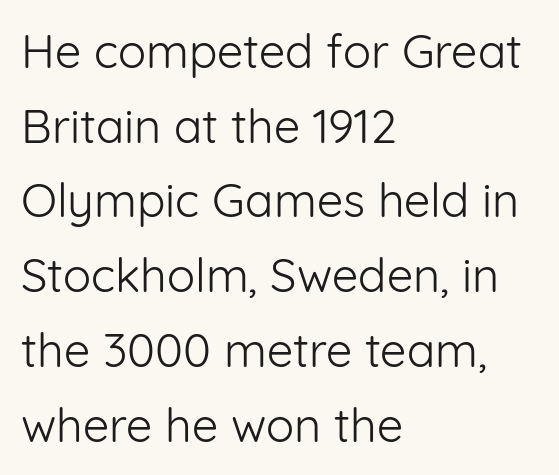
Q: Is the text bold? A: No.
Q: Is the text italic (slanted)? A: No, it is upright.
Q: Is the typeface a serif or a sans-serif typeface? A: Sans-serif.
Q: Is the text underlined? A: No.
Q: How is the paragraph aligned? A: Left-aligned.
Q: Is the spacing between letters normal or unusually wide? A: Normal.
Q: Is the spacing between lines tight, normal or loose? A: Normal.
Q: Width (condensed, normal, or wide)? A: Normal.
Q: Stroke contrast? A: Low.
Q: x-height? A: Medium.
Q: Monospaced? A: No.
